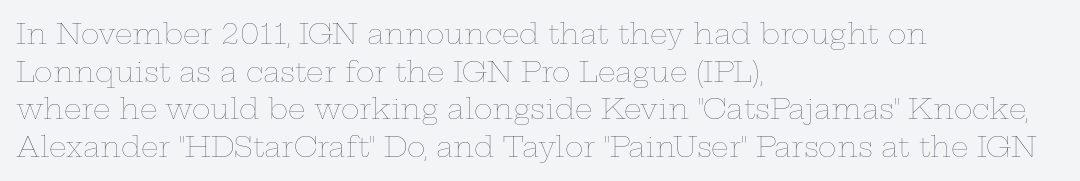
{"italic": "no", "bold": "no", "weight": "thin", "width": "wide", "stroke_contrast": "low", "x_height": "medium", "monospaced": "no", "underline": "no", "align": "left", "line_spacing": "normal", "line_spacing_ratio": 1.34, "letter_spacing": "normal", "letter_spacing_em": 0.0, "glyph_px": 28}
